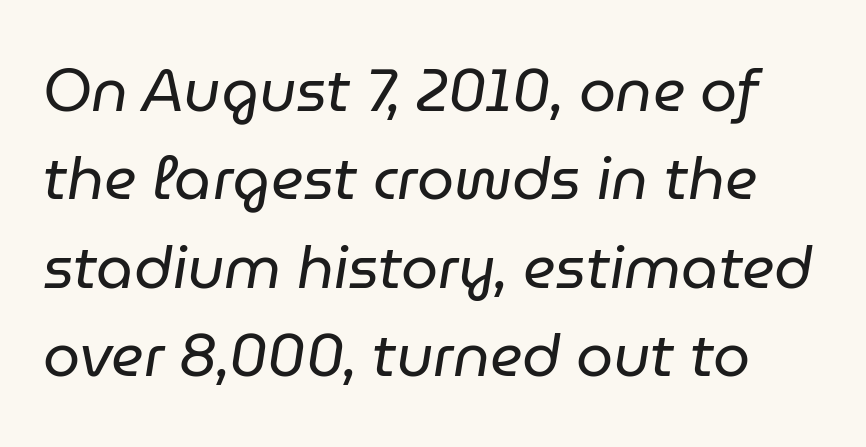
Q: Is the text bold? A: No.
Q: Is the text italic (slanted)? A: Yes, it leans right by about 9 degrees.
Q: Is the text underlined? A: No.
Q: Is the spacing between letters normal or unusually wide? A: Normal.
Q: Is the spacing between lines tight, normal or loose? A: Normal.
Q: Width (condensed, normal, or wide)? A: Normal.
Q: Stroke contrast? A: Low.
Q: x-height? A: Medium.
Q: Monospaced? A: No.
